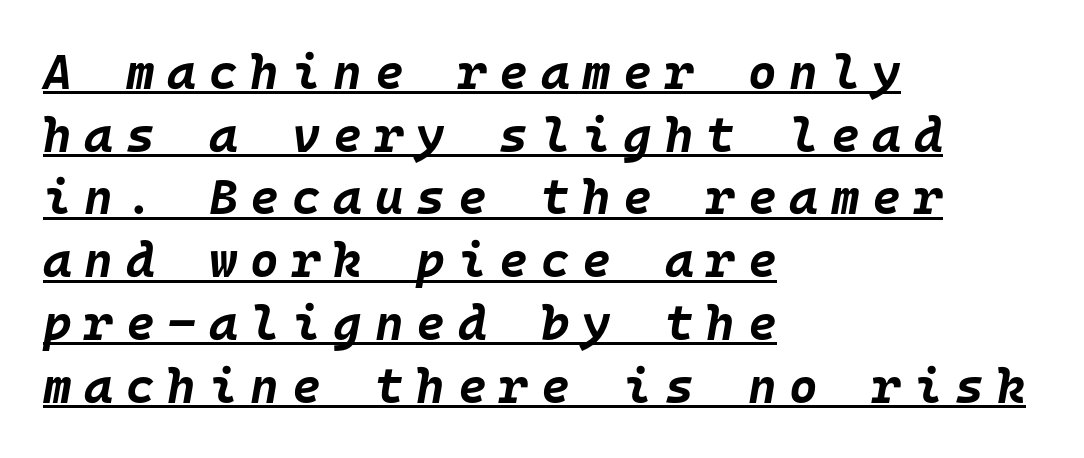
Q: Is the text bold? A: Yes.
Q: Is the text italic (slanted)? A: Yes, it leans right by about 10 degrees.
Q: Is the text underlined? A: Yes.
Q: How is the paragraph aligned? A: Left-aligned.
Q: Is the spacing between letters normal or unusually wide? A: Unusually wide.
Q: Is the spacing between lines tight, normal or loose? A: Normal.
Q: Width (condensed, normal, or wide)? A: Normal.
Q: Stroke contrast? A: Low.
Q: x-height? A: Large.
Q: Monospaced? A: Yes.
